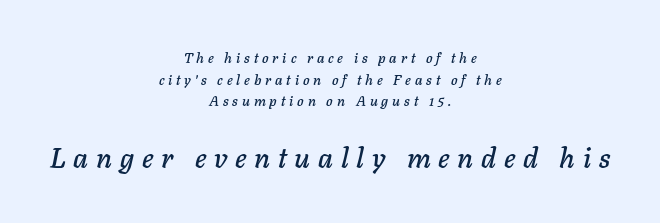
The font's italic variant was chosen for this text. Neither beginnings nor endings align; midpoints do. Reading top to bottom, the characters get bigger at the block break. Varying glyph widths throughout — classic text-font behaviour.
